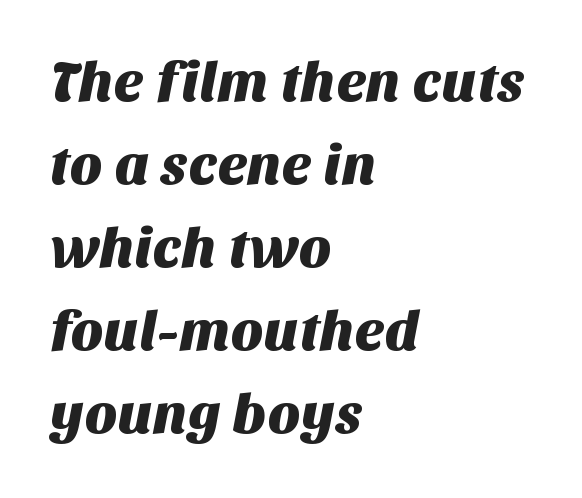
Nothing unusual about the tracking: characters are spaced as the font intends. This block has exactly the height ordinary leading produces. The letters advance in unequal steps, a hallmark of proportional type. A sans-serif font was chosen for this passage. Horizontally, the lines are justified to the leading edge only. Check under the words: just untouched page.
